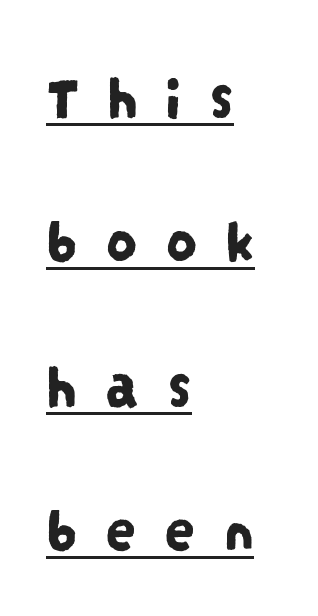
{"serif": "no", "width": "condensed", "stroke_contrast": "low", "x_height": "large", "monospaced": "no", "underline": "yes", "align": "left", "line_spacing": "loose", "line_spacing_ratio": 2.33, "letter_spacing": "wide", "letter_spacing_em": 0.44, "glyph_px": 62}
